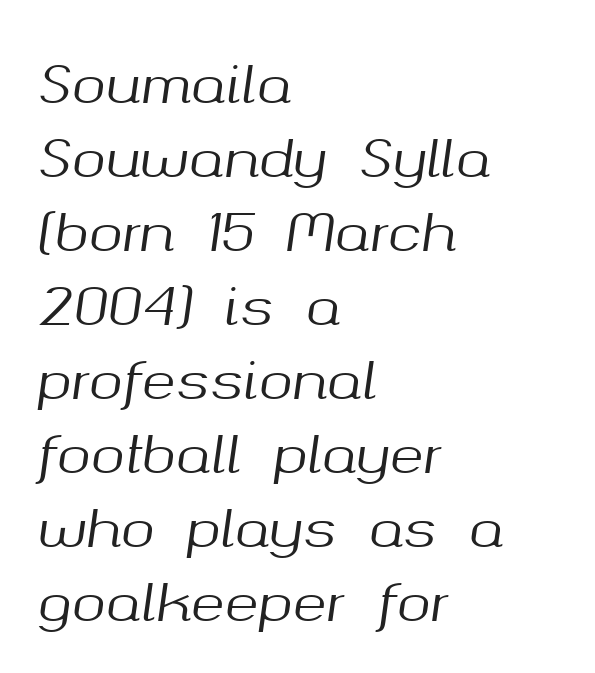
The image shows 51 px text type, italic (leaning right); set left-aligned, normal line spacing (1.45x), normal letter spacing, not underlined; medium stroke contrast and a medium x-height.
